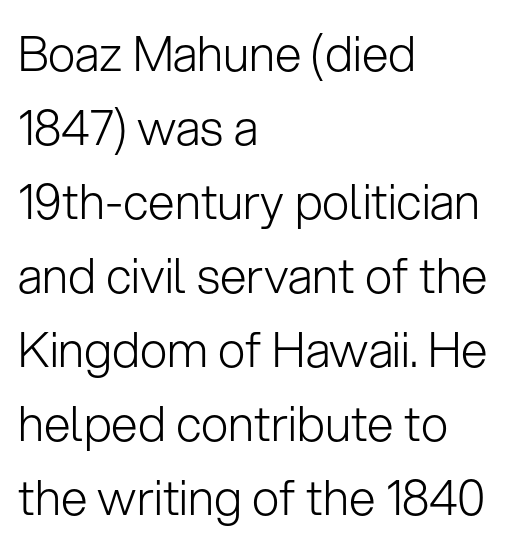
{"serif": "no", "italic": "no", "bold": "no", "weight": "light", "width": "normal", "stroke_contrast": "low", "x_height": "medium", "monospaced": "no", "underline": "no", "align": "left", "line_spacing": "normal", "line_spacing_ratio": 1.54, "letter_spacing": "normal", "letter_spacing_em": 0.0, "glyph_px": 48}
